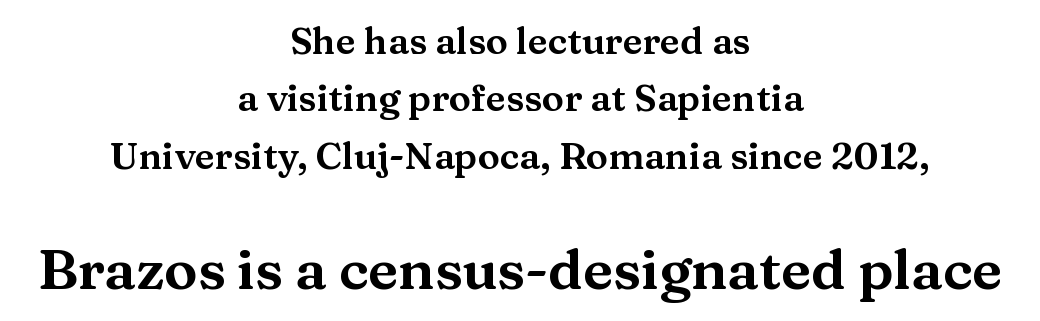
{"serif": "yes", "italic": "no", "width": "wide", "stroke_contrast": "medium", "x_height": "medium", "monospaced": "no", "underline": "no", "align": "center", "line_spacing": "normal", "line_spacing_ratio": 1.55, "letter_spacing": "normal", "letter_spacing_em": 0.0, "larger_block": "second", "size_ratio": 1.51, "glyph_px": 56}
